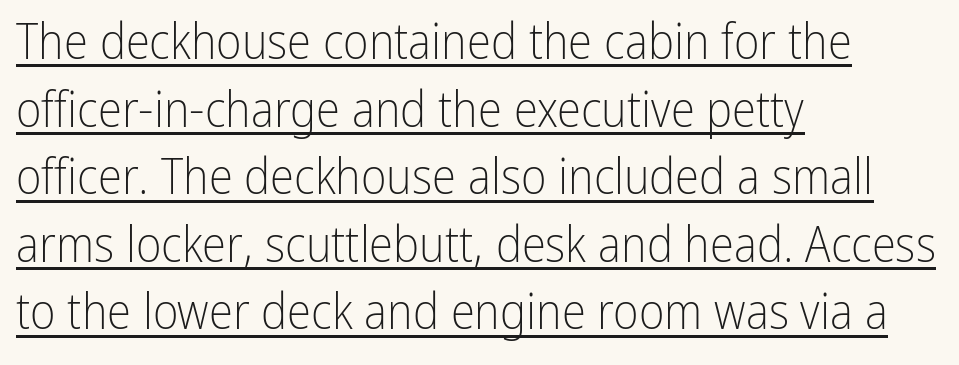
The image shows 49 px light, condensed sans-serif type, upright; set left-aligned, normal line spacing (1.38x), normal letter spacing, underlined; low stroke contrast and a medium x-height.
